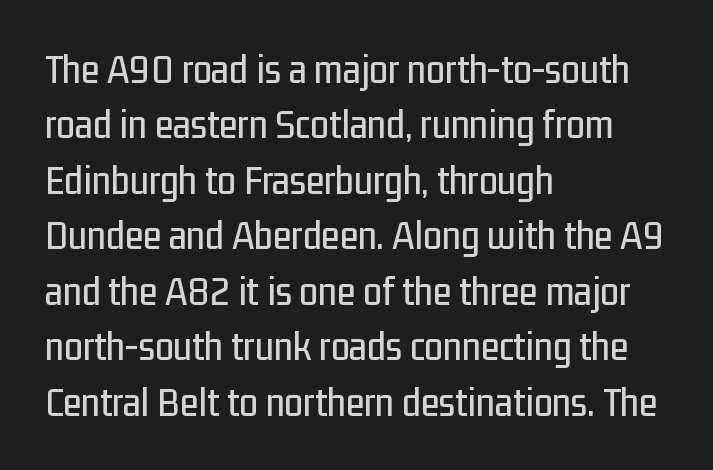
{"serif": "no", "italic": "no", "width": "condensed", "stroke_contrast": "low", "x_height": "medium", "monospaced": "no", "underline": "no", "align": "left", "line_spacing": "normal", "line_spacing_ratio": 1.32, "letter_spacing": "normal", "letter_spacing_em": 0.0, "glyph_px": 42}
